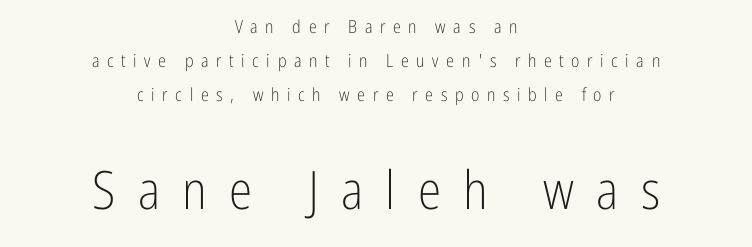
The image shows 53 px light, condensed sans-serif type, upright; set centered, loose line spacing (1.9x), unusually wide letter spacing (+0.42 em), not underlined; the second (bottom) block is 2.94x larger; low stroke contrast and a medium x-height.
